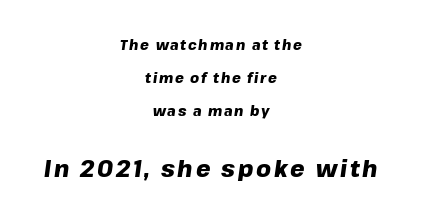
Q: Is the text bold? A: Yes.
Q: Is the text italic (slanted)? A: Yes, it leans right by about 8 degrees.
Q: Is the text underlined? A: No.
Q: How is the paragraph aligned? A: Centered.
Q: Is the spacing between lines tight, normal or loose? A: Loose.
Q: Which block of text is set in a larger size, the first (top) or the second (bottom)? A: The second (bottom) one.
